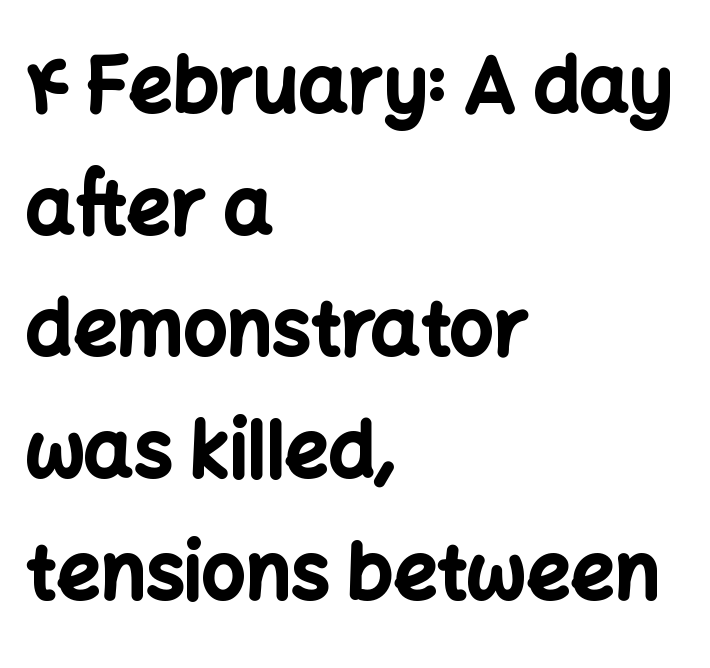
The image shows 77 px bold sans-serif type, upright; set left-aligned, normal line spacing (1.58x), normal letter spacing, not underlined; low stroke contrast and a medium x-height.
